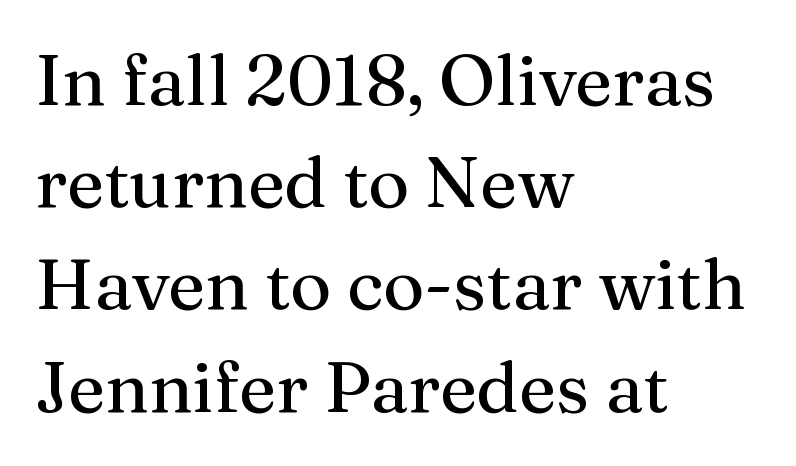
Posture: upright roman. This sample keeps an unexceptional amount of space between lines. Caption: standard tracking, unaltered. Each letter's strokes conclude with small projecting serifs. Each line starts at the same left margin while the right side varies. Character widths vary here, with narrow letters taking less room than wide ones.
